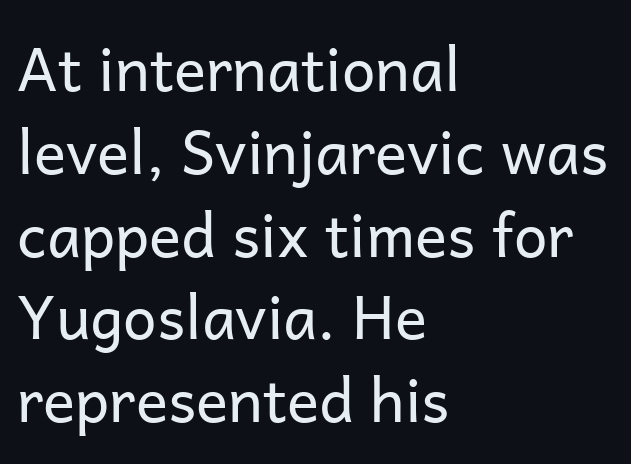
Note the varied advance widths — an 'i' is clearly narrower than an 'm'. Stems here are at most as thick as an everyday book face. The line texture is even and compact thanks to regular tracking. Compared with a centered layout, this one pins lines to the left instead. The passage shown is typeset with a sans-serif family.
